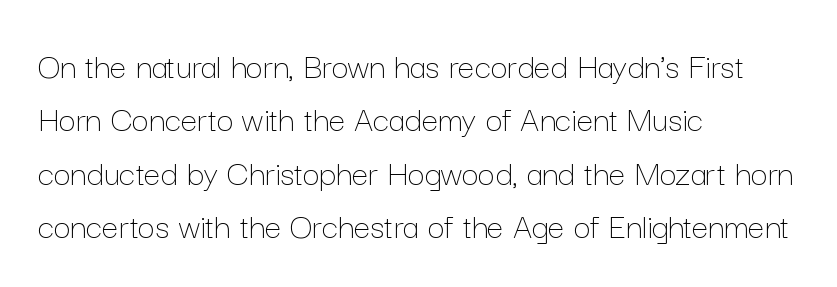
Left-aligned paragraph, ragged on the right. The block of text has a typical density, with ordinary space between rows. Compared with typical body copy, the letter spacing here is the same. Each stroke keeps to a modest, everyday thickness or less. This rendering features lettering with no underline.
